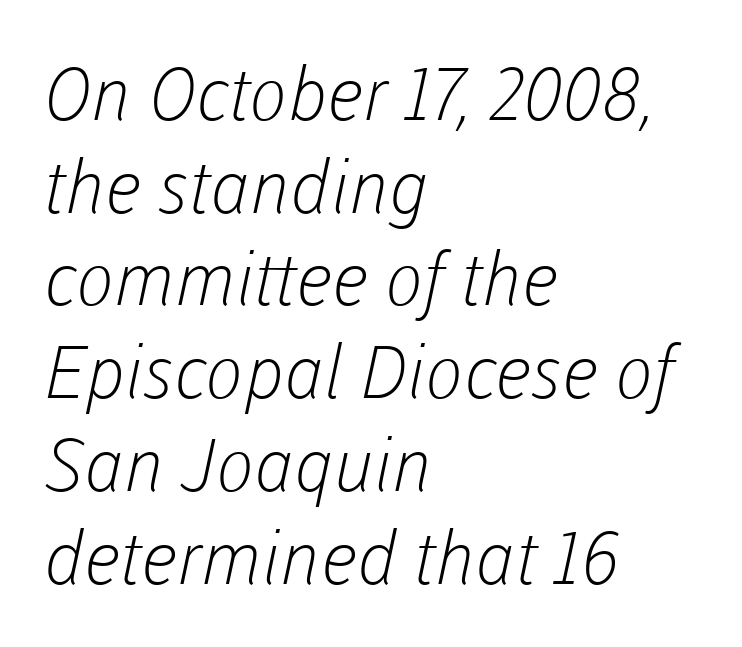
The image shows 73 px light sans-serif type; set left-aligned, normal line spacing (1.27x), normal letter spacing, not underlined; low stroke contrast and a medium x-height.
